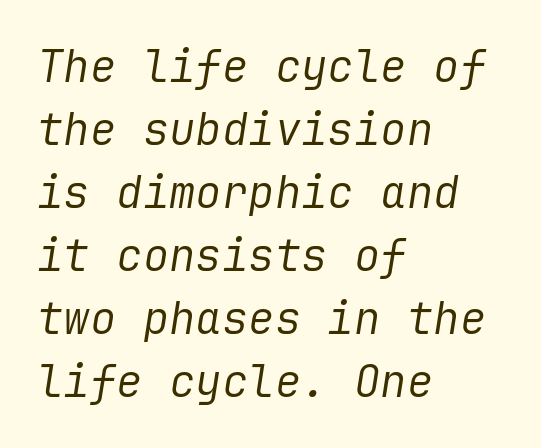
Q: Is the text bold? A: No.
Q: Is the text italic (slanted)? A: Yes, it leans right by about 9 degrees.
Q: Is the text underlined? A: No.
Q: How is the paragraph aligned? A: Left-aligned.
Q: Is the spacing between letters normal or unusually wide? A: Normal.
Q: Is the spacing between lines tight, normal or loose? A: Normal.
Q: Width (condensed, normal, or wide)? A: Normal.
Q: Stroke contrast? A: Low.
Q: x-height? A: Medium.
